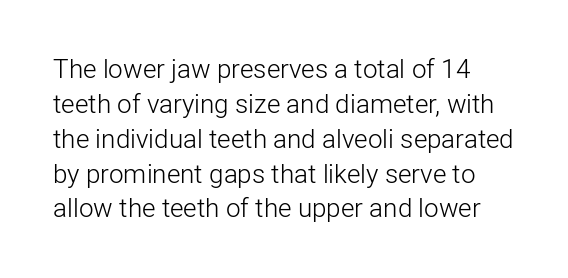
Q: Is the text bold? A: No.
Q: Is the text italic (slanted)? A: No, it is upright.
Q: Is the text underlined? A: No.
Q: Is the spacing between letters normal or unusually wide? A: Normal.
Q: Is the spacing between lines tight, normal or loose? A: Normal.
